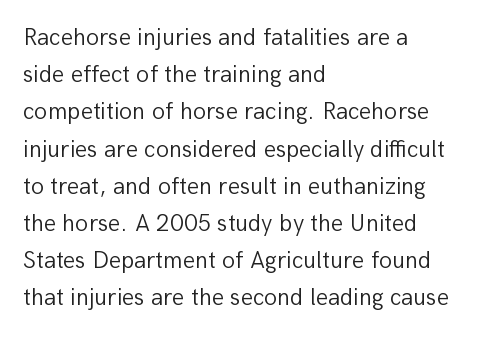
{"italic": "no", "bold": "no", "underline": "no", "align": "left", "line_spacing": "normal", "line_spacing_ratio": 1.55, "letter_spacing": "normal", "letter_spacing_em": 0.0, "glyph_px": 24}
